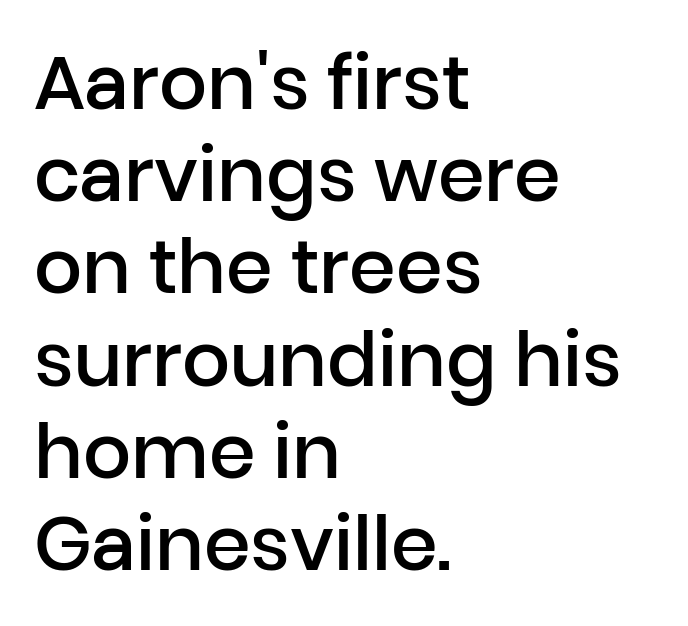
The gaps between neighbouring characters are ordinary and unremarkable. The passage shown is semibold, sitting just below true bold. Italic: no, the glyphs are upright roman. The compositor pushed each line to the left boundary. Typographically, this falls in the sans-serif category.
